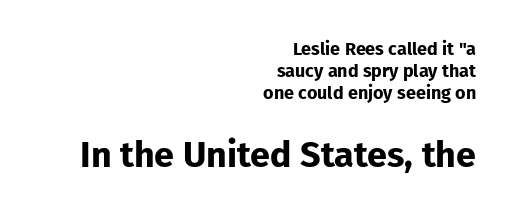
{"serif": "no", "italic": "no", "bold": "yes", "weight": "bold", "width": "normal", "stroke_contrast": "low", "x_height": "medium", "monospaced": "no", "underline": "no", "align": "right", "line_spacing_ratio": 1.22, "letter_spacing": "normal", "letter_spacing_em": 0.0, "larger_block": "second", "size_ratio": 2.0, "glyph_px": 36}
